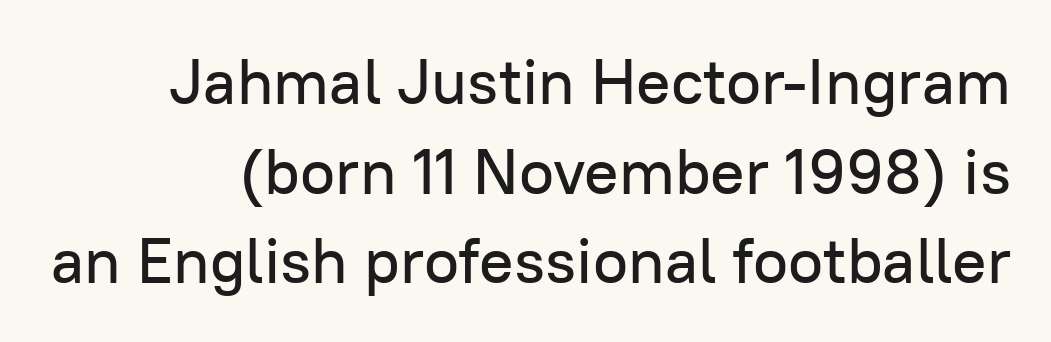
This sample has the flowing, uneven cadence of proportional lettering. Tracking here is standard; glyphs follow each other at the usual distance. The typography opts for an upright posture over an oblique one. Is this a sans? Yes — the strokes have no serifs. Students, observe: this is what conventionally led text looks like. The space directly below the letters is spotless.
